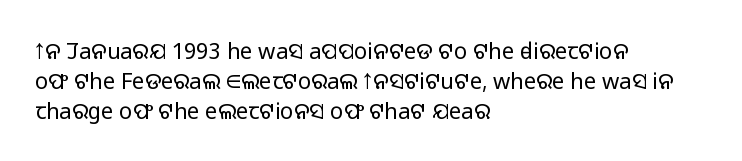
The image shows 22 px text type, upright; set left-aligned, normal line spacing (1.36x), normal letter spacing, not underlined.
